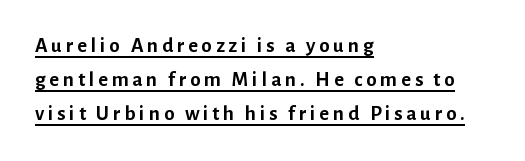
The image shows 21 px bold type, upright; set left-aligned, normal line spacing (1.62x), underlined.
